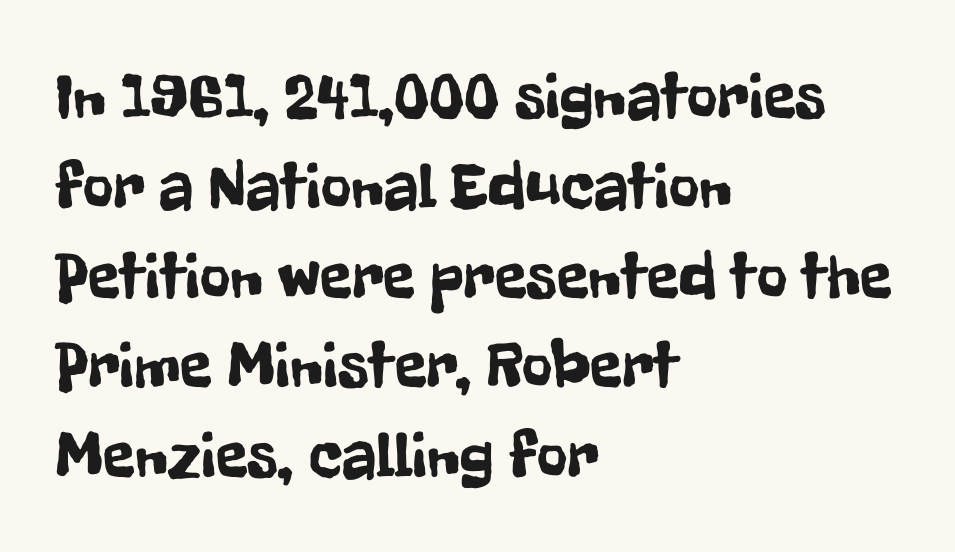
Only glyphs here, with clear space below each row. Look at the bottom of the vertical strokes: they stop flat, with no serifs. Ordinary non-slanted type is in use. Nobody touched the tracking dial on this one. Compared with a centered layout, this one pins lines to the left instead.
